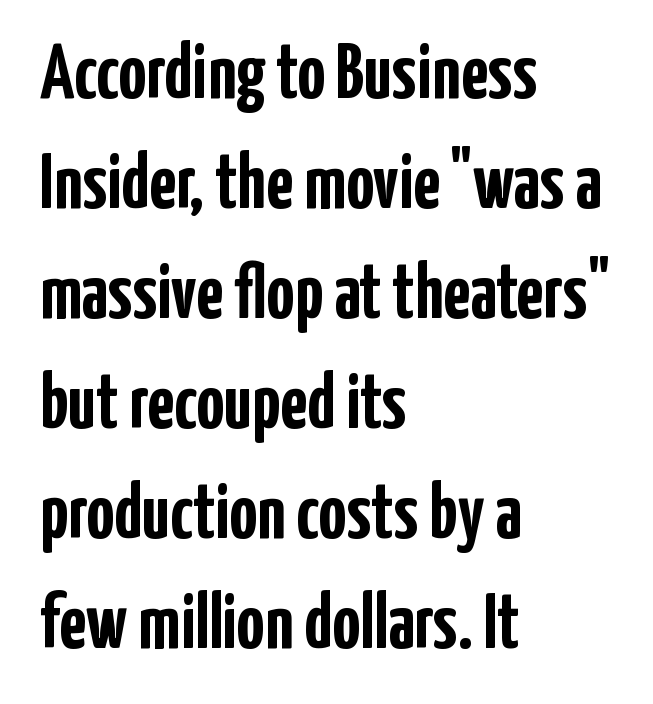
{"serif": "no", "italic": "no", "bold": "yes", "weight": "semibold", "width": "condensed", "stroke_contrast": "low", "x_height": "medium", "monospaced": "no", "underline": "no", "align": "left", "line_spacing": "normal", "line_spacing_ratio": 1.41, "letter_spacing": "normal", "letter_spacing_em": 0.0, "glyph_px": 78}
